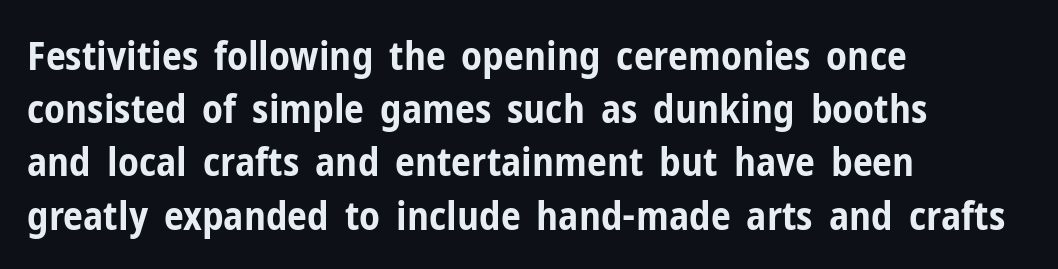
Q: Is the text bold? A: Yes.
Q: Is the text italic (slanted)? A: No, it is upright.
Q: Is the typeface a serif or a sans-serif typeface? A: Sans-serif.
Q: Is the text underlined? A: No.
Q: How is the paragraph aligned? A: Left-aligned.
Q: Is the spacing between letters normal or unusually wide? A: Normal.
Q: Is the spacing between lines tight, normal or loose? A: Normal.
Q: Width (condensed, normal, or wide)? A: Condensed.
Q: Stroke contrast? A: Low.
Q: x-height? A: Medium.
Q: Monospaced? A: No.
